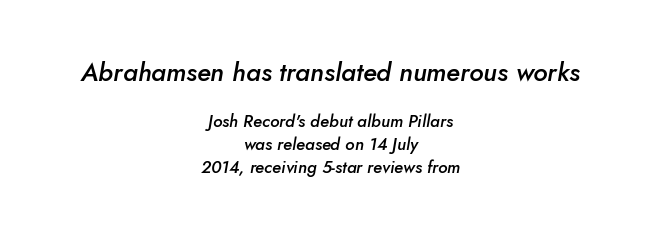
{"italic": "yes", "lean": "right", "slant_degrees": 5, "bold": "semi", "underline": "no", "align": "center", "line_spacing": "normal", "line_spacing_ratio": 1.33, "letter_spacing": "normal", "letter_spacing_em": 0.0, "larger_block": "first", "size_ratio": 1.53, "glyph_px": 26}
